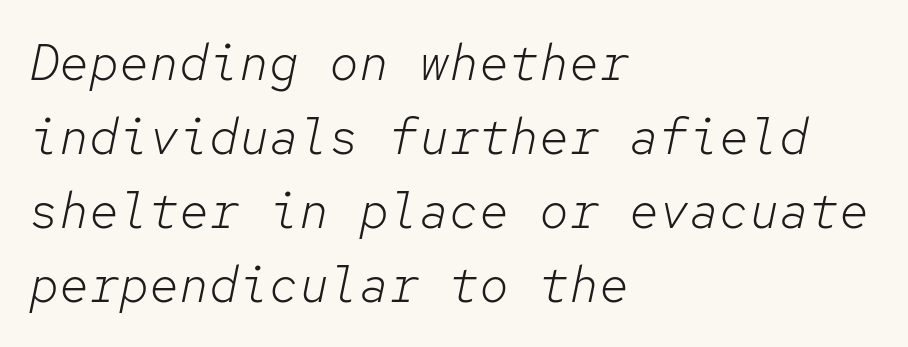
Q: Is the text bold? A: No.
Q: Is the text italic (slanted)? A: Yes, it leans right by about 12 degrees.
Q: Is the text underlined? A: No.
Q: How is the paragraph aligned? A: Left-aligned.
Q: Is the spacing between letters normal or unusually wide? A: Normal.
Q: Is the spacing between lines tight, normal or loose? A: Normal.
Q: Width (condensed, normal, or wide)? A: Normal.
Q: Stroke contrast? A: Low.
Q: x-height? A: Medium.
Q: Monospaced? A: Yes.
